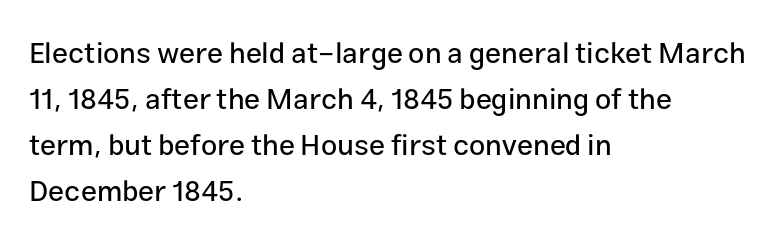
Note the varied advance widths — an 'i' is clearly narrower than an 'm'. Teacher's note: observe the even left margin — that is flush-left alignment. Students, note that the glyphs here touch the page at normal intervals. The line-height multiplier appears to be the usual default.
